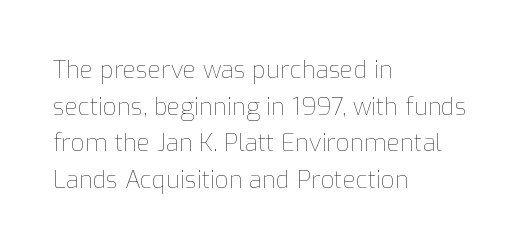
{"italic": "no", "bold": "no", "underline": "no", "align": "left", "line_spacing": "normal", "line_spacing_ratio": 1.53, "letter_spacing": "normal", "letter_spacing_em": 0.0, "glyph_px": 24}
